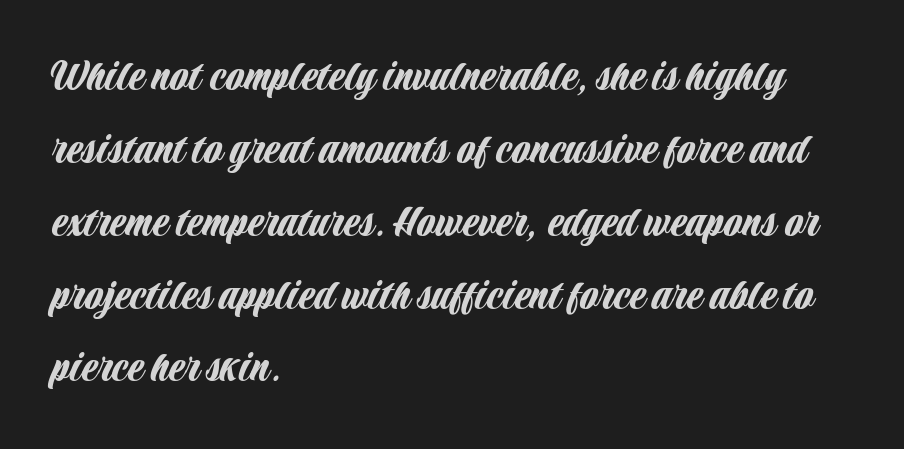
A typesetter would call this leading conventional body-copy spacing. Left-aligned paragraph, ragged on the right. Each letter's strokes conclude bluntly, with no projecting serifs. Compared with typical body copy, the letter spacing here is the same.
